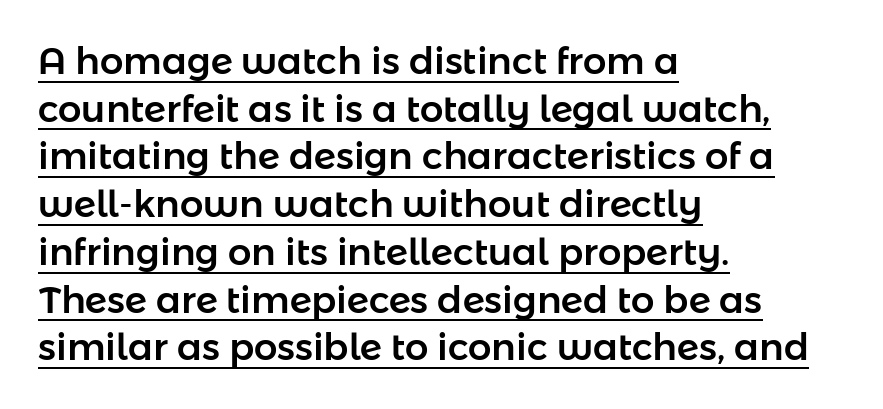
{"serif": "no", "italic": "no", "width": "normal", "stroke_contrast": "low", "x_height": "medium", "monospaced": "no", "underline": "yes", "align": "left", "line_spacing": "normal", "line_spacing_ratio": 1.29, "letter_spacing": "normal", "letter_spacing_em": 0.0, "glyph_px": 37}
